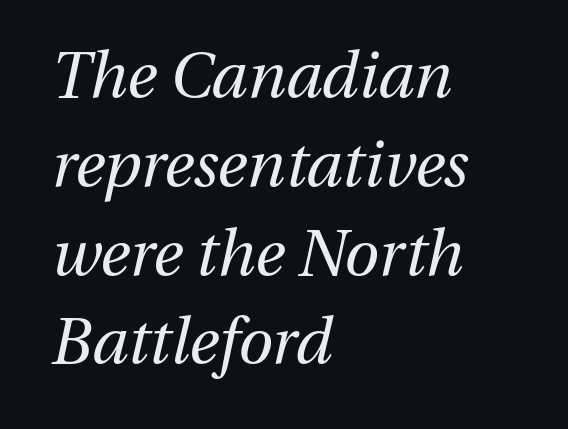
Q: Is the text bold? A: No.
Q: Is the text italic (slanted)? A: Yes, it leans right by about 13 degrees.
Q: Is the text underlined? A: No.
Q: How is the paragraph aligned? A: Left-aligned.
Q: Is the spacing between letters normal or unusually wide? A: Normal.
Q: Is the spacing between lines tight, normal or loose? A: Normal.
Q: Width (condensed, normal, or wide)? A: Normal.
Q: Stroke contrast? A: Medium.
Q: x-height? A: Medium.
Q: Monospaced? A: No.
